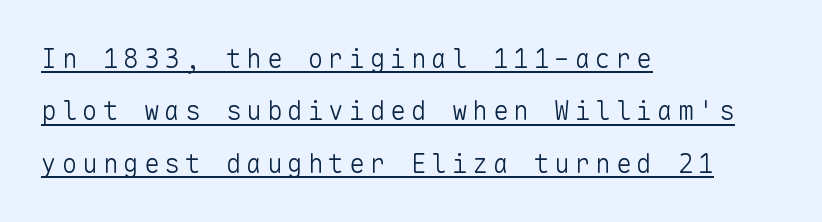
Caption: face not bold, strokes unweighted. A roman cut, with each character standing at attention. The rag falls on the right side of this text block. The sample's only ornament is a line tracing under the words. Quick note: interline space is abundant.
